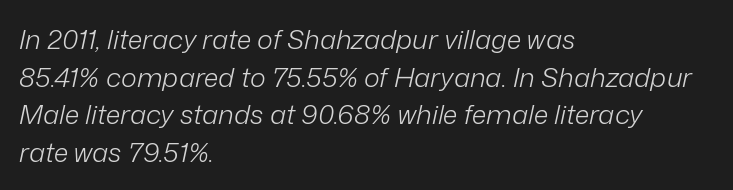
If you drew a ruler down the left edge, every line would touch it. Designer's note — italics engaged. The specimen omits any rule beneath the text block's lines. Students, observe: this is what conventionally led text looks like. Compared with a typical body face, this is equally light or lighter still.
